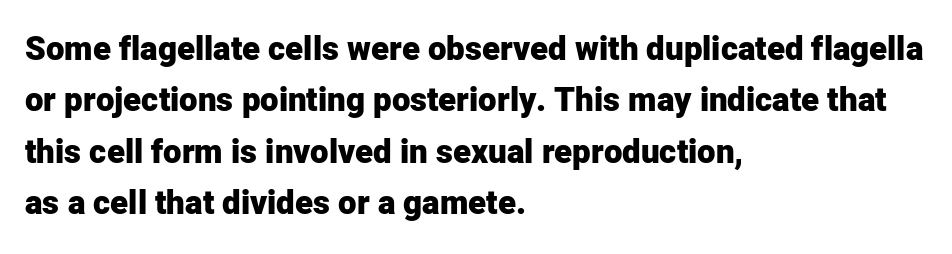
Q: Is the text bold? A: Yes.
Q: Is the text italic (slanted)? A: No, it is upright.
Q: Is the typeface a serif or a sans-serif typeface? A: Sans-serif.
Q: Is the text underlined? A: No.
Q: How is the paragraph aligned? A: Left-aligned.
Q: Is the spacing between letters normal or unusually wide? A: Normal.
Q: Is the spacing between lines tight, normal or loose? A: Normal.
Q: Width (condensed, normal, or wide)? A: Normal.
Q: Stroke contrast? A: Low.
Q: x-height? A: Medium.
Q: Monospaced? A: No.
